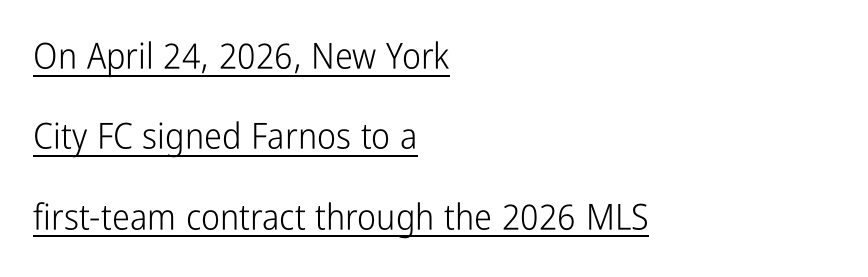
Letterform terminals end flat and unadorned throughout the passage. Unlike italic type, these characters show no tilt at all. One glance says open: line gaps are wider than usual. Spacing verdict: proportional, widths tailored to each character. The setting favours the left margin, as ordinary paragraphs usually do.
